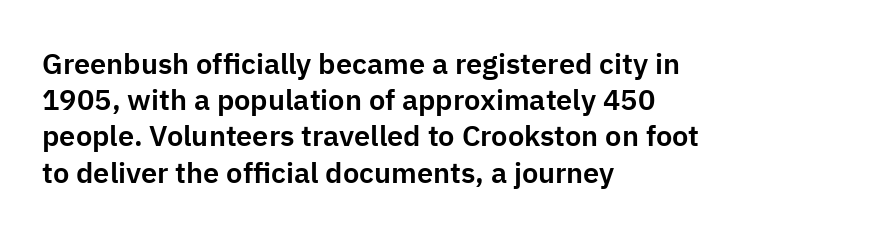
The image shows 29 px sans-serif type, upright; set left-aligned, normal line spacing (1.25x), normal letter spacing, not underlined; low stroke contrast and a medium x-height.
